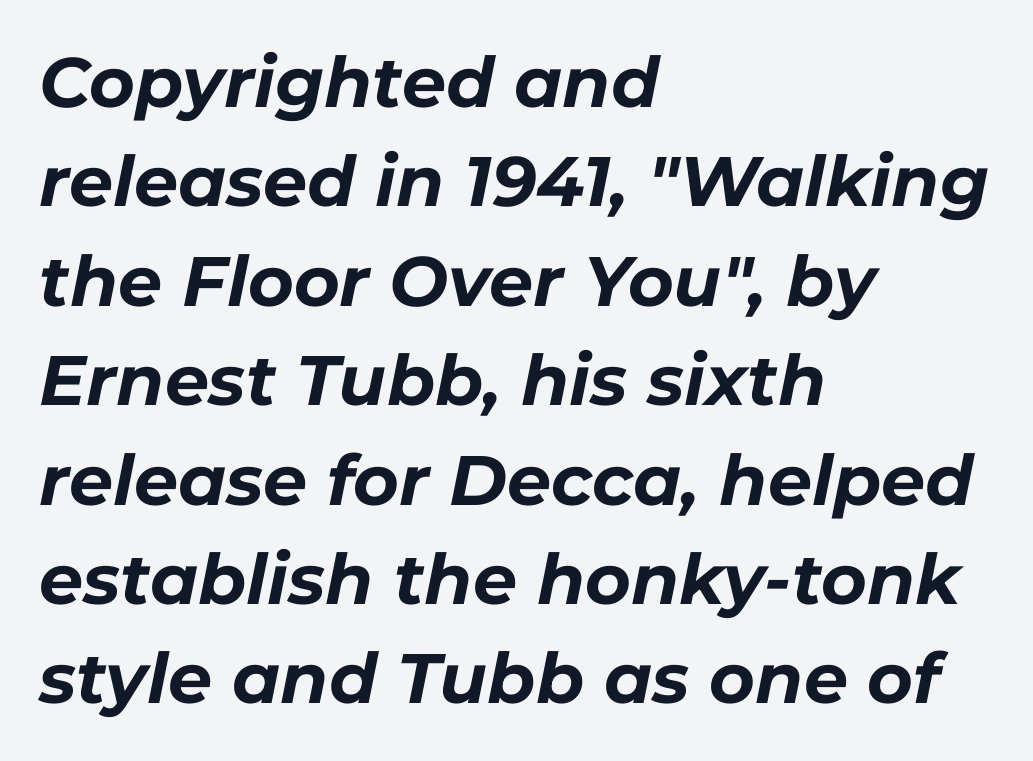
Q: Is the text bold? A: Yes.
Q: Is the text italic (slanted)? A: Yes, it leans right by about 11 degrees.
Q: Is the text underlined? A: No.
Q: How is the paragraph aligned? A: Left-aligned.
Q: Is the spacing between letters normal or unusually wide? A: Normal.
Q: Is the spacing between lines tight, normal or loose? A: Normal.
Q: Width (condensed, normal, or wide)? A: Normal.
Q: Stroke contrast? A: Low.
Q: x-height? A: Medium.
Q: Monospaced? A: No.
